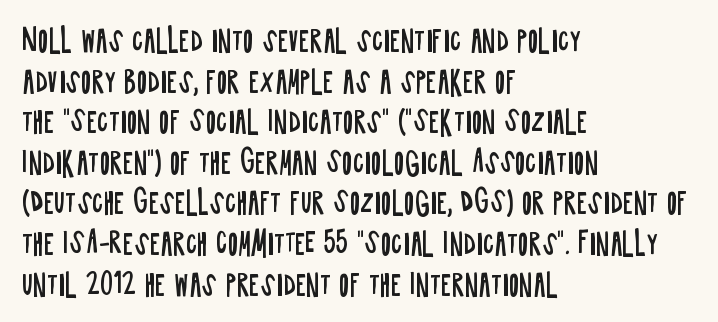
The image shows 28 px regular-weight, condensed sans-serif type, upright; set left-aligned, normal line spacing (1.45x), normal letter spacing, not underlined; low stroke contrast and a large x-height.
